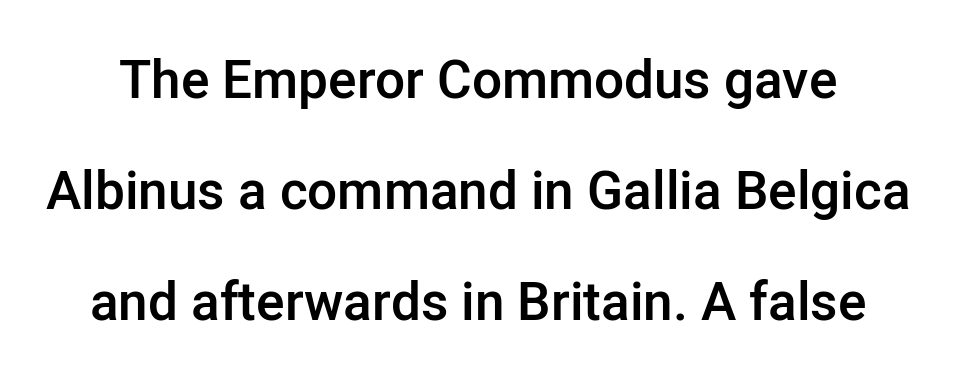
The image shows 53 px semibold sans-serif type, upright; set loose line spacing (2.09x), normal letter spacing, not underlined; low stroke contrast and a medium x-height.
